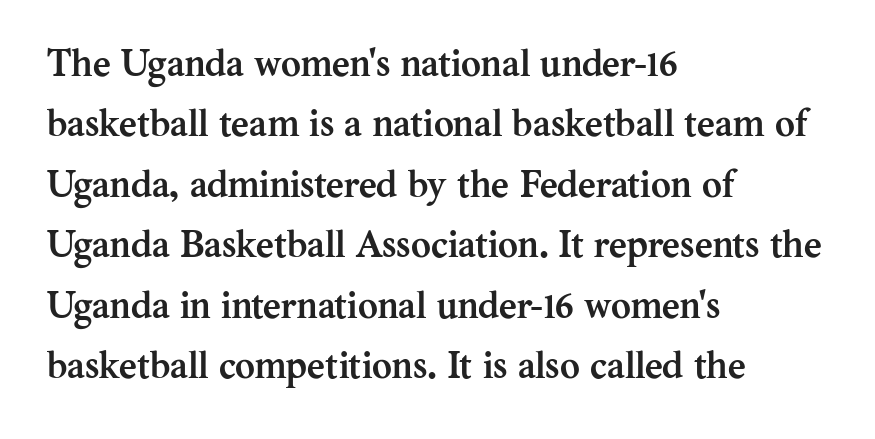
The image shows 38 px semibold serif type, upright; set left-aligned, normal line spacing (1.59x), normal letter spacing, not underlined; medium stroke contrast and a medium x-height.
